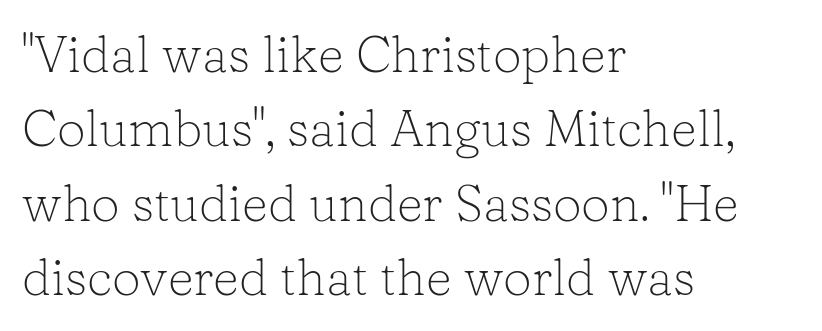
Q: Is the text bold? A: No.
Q: Is the text italic (slanted)? A: No, it is upright.
Q: Is the typeface a serif or a sans-serif typeface? A: Serif.
Q: Is the text underlined? A: No.
Q: How is the paragraph aligned? A: Left-aligned.
Q: Is the spacing between letters normal or unusually wide? A: Normal.
Q: Is the spacing between lines tight, normal or loose? A: Normal.
Q: Width (condensed, normal, or wide)? A: Normal.
Q: Stroke contrast? A: Low.
Q: x-height? A: Medium.
Q: Monospaced? A: No.
